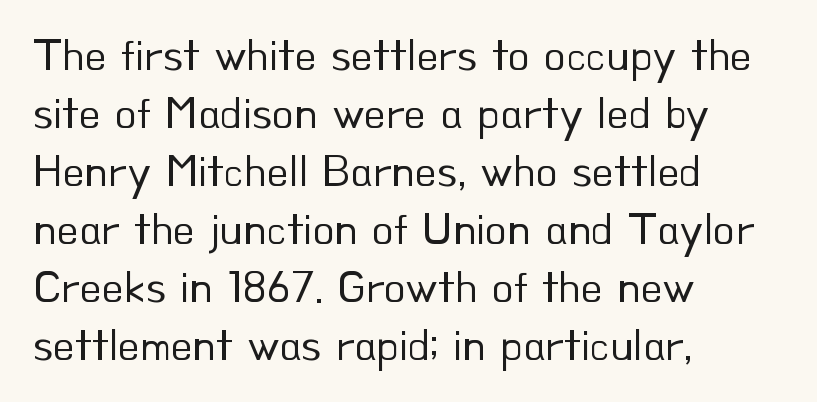
Q: Is the text bold? A: No.
Q: Is the text italic (slanted)? A: No, it is upright.
Q: Is the typeface a serif or a sans-serif typeface? A: Sans-serif.
Q: Is the text underlined? A: No.
Q: How is the paragraph aligned? A: Left-aligned.
Q: Is the spacing between letters normal or unusually wide? A: Normal.
Q: Is the spacing between lines tight, normal or loose? A: Normal.
Q: Width (condensed, normal, or wide)? A: Normal.
Q: Stroke contrast? A: Low.
Q: x-height? A: Small.
Q: Monospaced? A: No.
